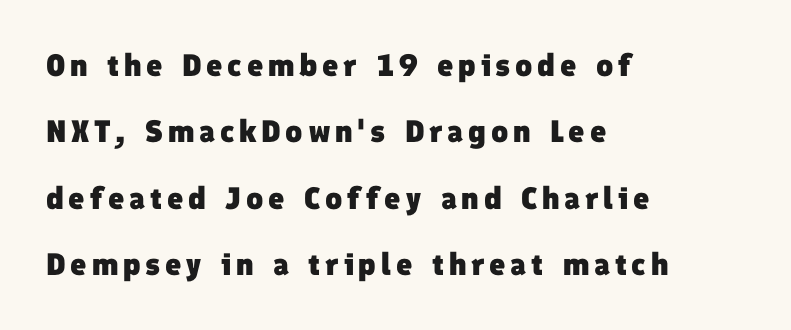
The image shows 31 px heavy sans-serif type; set left-aligned, loose line spacing (2.14x), not underlined; low stroke contrast and a medium x-height.
